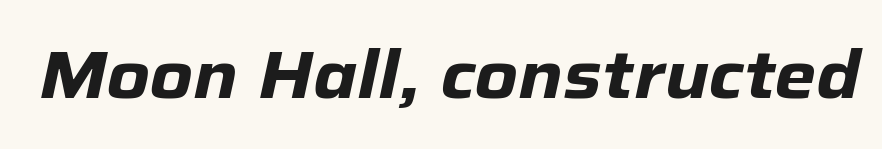
{"italic": "yes", "lean": "right", "slant_degrees": 12, "bold": "yes", "weight": "heavy", "width": "normal", "stroke_contrast": "low", "x_height": "medium", "monospaced": "no", "underline": "no", "letter_spacing": "normal", "letter_spacing_em": 0.0, "glyph_px": 67}
